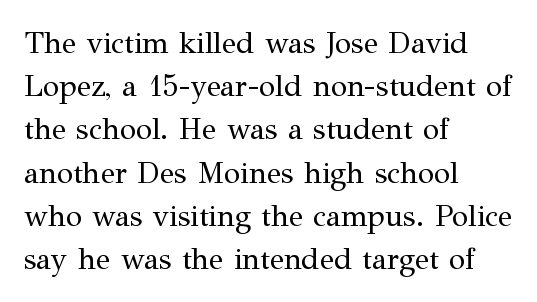
{"serif": "yes", "italic": "no", "bold": "no", "weight": "regular", "width": "normal", "stroke_contrast": "medium", "x_height": "medium", "monospaced": "no", "underline": "no", "align": "left", "line_spacing": "normal", "line_spacing_ratio": 1.44, "letter_spacing": "normal", "letter_spacing_em": 0.0, "glyph_px": 30}
